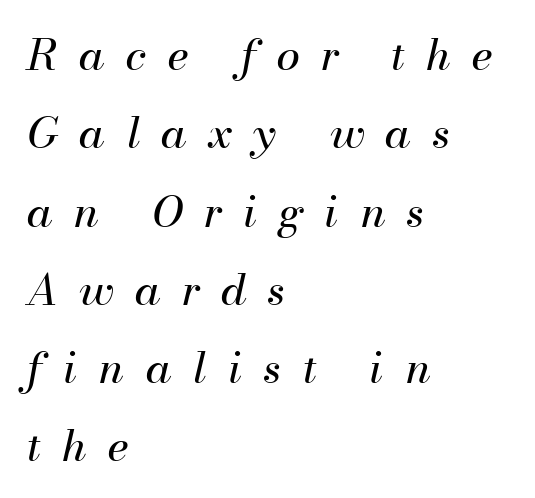
Q: Is the text bold? A: No.
Q: Is the text italic (slanted)? A: Yes, it leans right by about 13 degrees.
Q: Is the text underlined? A: No.
Q: How is the paragraph aligned? A: Left-aligned.
Q: Is the spacing between letters normal or unusually wide? A: Unusually wide.
Q: Width (condensed, normal, or wide)? A: Normal.
Q: Stroke contrast? A: Medium.
Q: x-height? A: Small.
Q: Monospaced? A: No.
